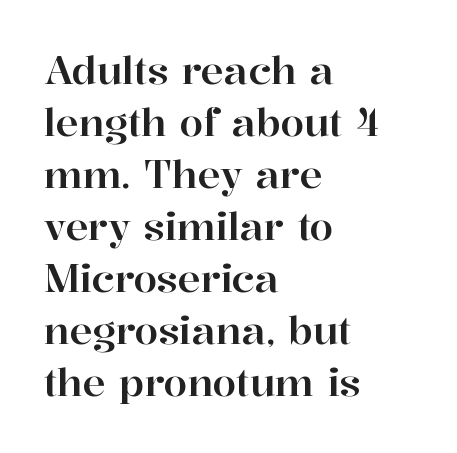
Varying glyph widths throughout — classic text-font behaviour. Anything drawn beneath the words? Only blank space. The glyphs in this specimen are seriffed. A typesetter would mark this as roman, not italic.
